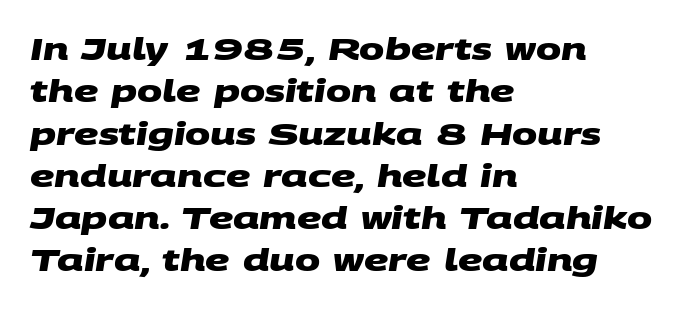
The image shows 30 px heavy, wide sans-serif type; set left-aligned, normal line spacing (1.41x), normal letter spacing, not underlined; medium stroke contrast and a large x-height.
